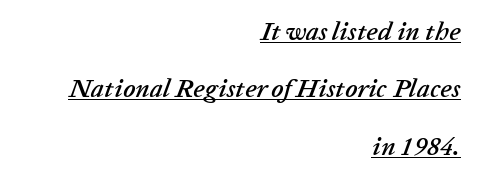
Compared with typical body copy, the letter spacing here is the same. The lines are quadded right. Leading is clearly above the norm, producing a sparse column. The string is rendered with underlining switched on. The glyphs look as if they've been sheared to an angle.
